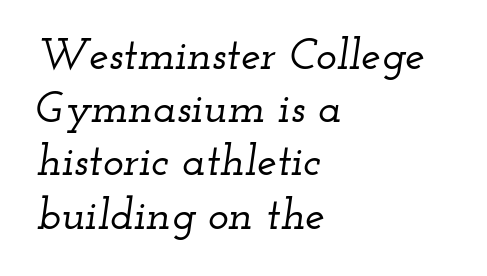
Q: Is the text italic (slanted)? A: Yes, it leans right by about 12 degrees.
Q: Is the typeface a serif or a sans-serif typeface? A: Serif.
Q: Is the text underlined? A: No.
Q: How is the paragraph aligned? A: Left-aligned.
Q: Is the spacing between letters normal or unusually wide? A: Normal.
Q: Width (condensed, normal, or wide)? A: Wide.
Q: Stroke contrast? A: Low.
Q: x-height? A: Small.
Q: Monospaced? A: No.
